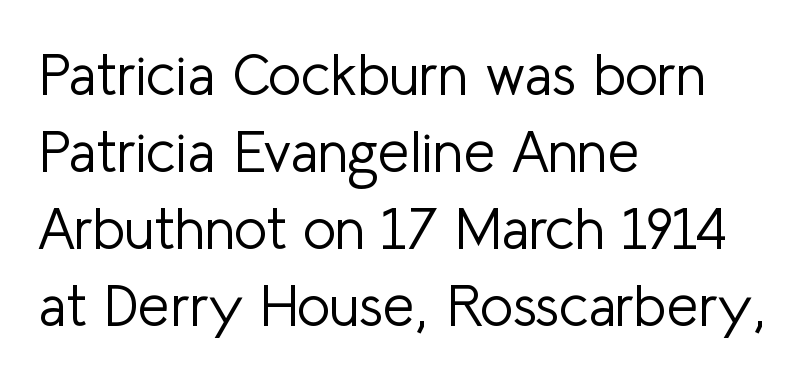
Q: Is the text bold? A: No.
Q: Is the text italic (slanted)? A: No, it is upright.
Q: Is the typeface a serif or a sans-serif typeface? A: Sans-serif.
Q: Is the text underlined? A: No.
Q: How is the paragraph aligned? A: Left-aligned.
Q: Is the spacing between letters normal or unusually wide? A: Normal.
Q: Is the spacing between lines tight, normal or loose? A: Normal.
Q: Width (condensed, normal, or wide)? A: Normal.
Q: Stroke contrast? A: Low.
Q: x-height? A: Medium.
Q: Monospaced? A: No.
